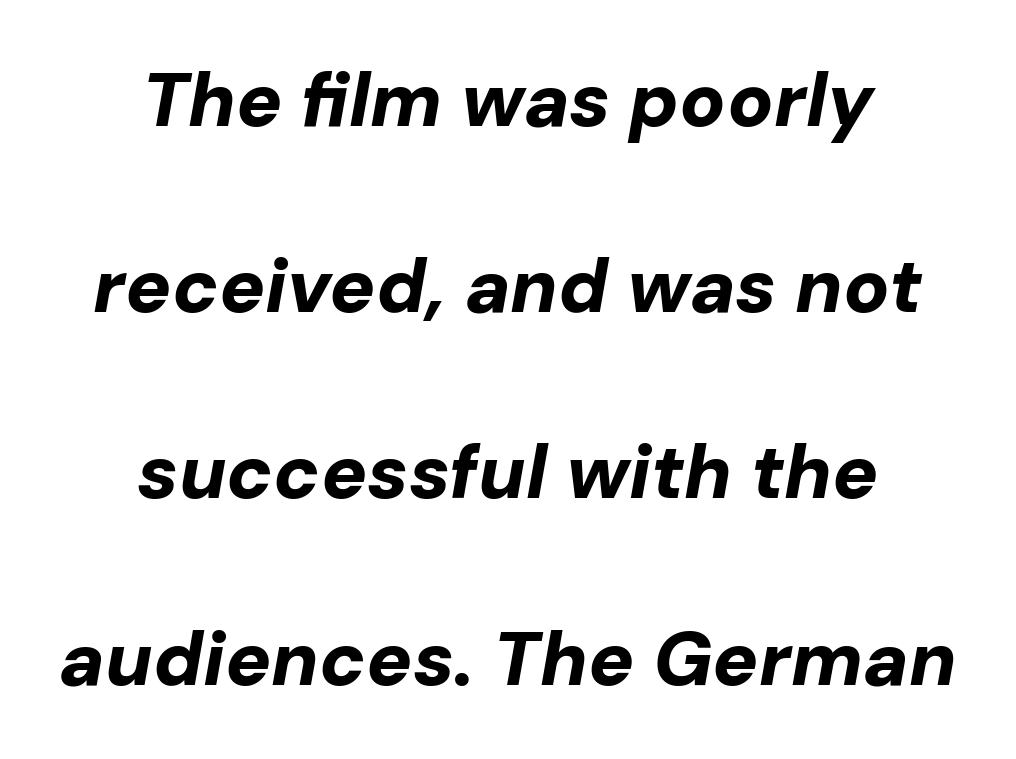
{"italic": "yes", "lean": "right", "slant_degrees": 10, "bold": "yes", "weight": "bold", "width": "normal", "stroke_contrast": "low", "x_height": "medium", "monospaced": "no", "underline": "no", "align": "center", "line_spacing": "loose", "line_spacing_ratio": 2.45, "letter_spacing": "normal", "letter_spacing_em": 0.0, "glyph_px": 76}
